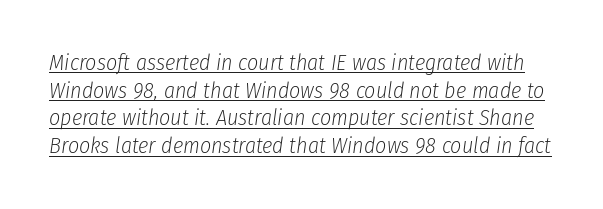
These lines sit exactly where default settings would place them. Stroke mass is kept to a normal reading level or below. The rendering uses the underline text-decoration. Slanted lettering throughout. Tracking value appears to be zero — textbook default spacing.
